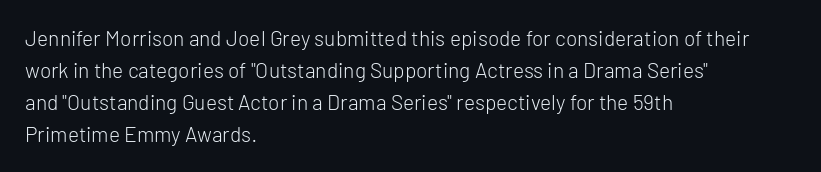
Vertical strokes here are truly vertical. The paragraph has a hard left edge and a soft right edge. The rendering uses a moderate line-height, typical for paragraphs. The cut favours lightness, reaching ordinary text weight at its darkest.
